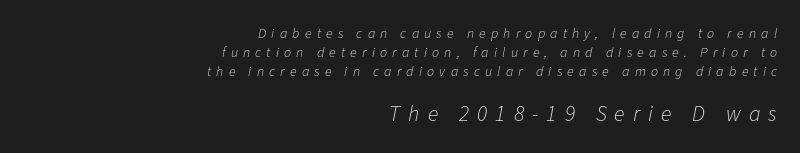
{"italic": "yes", "lean": "right", "slant_degrees": 11, "bold": "no", "underline": "no", "align": "right", "line_spacing": "normal", "line_spacing_ratio": 1.36, "letter_spacing": "wide", "letter_spacing_em": 0.37, "larger_block": "second", "size_ratio": 1.57, "glyph_px": 22}
